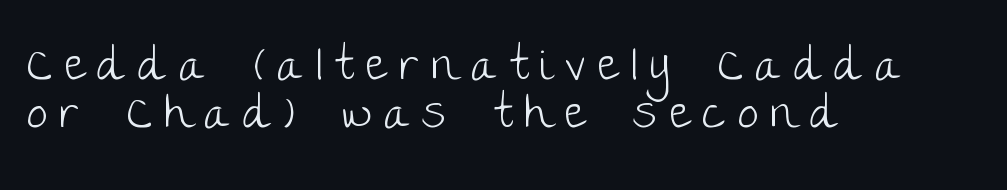
You could barely slide anything between these rows. Vertical stems look standard width or narrower in stroke. Quick note: underline off. Nope, no serifs anywhere on these letters. These lines stack with their left ends in a neat column.
